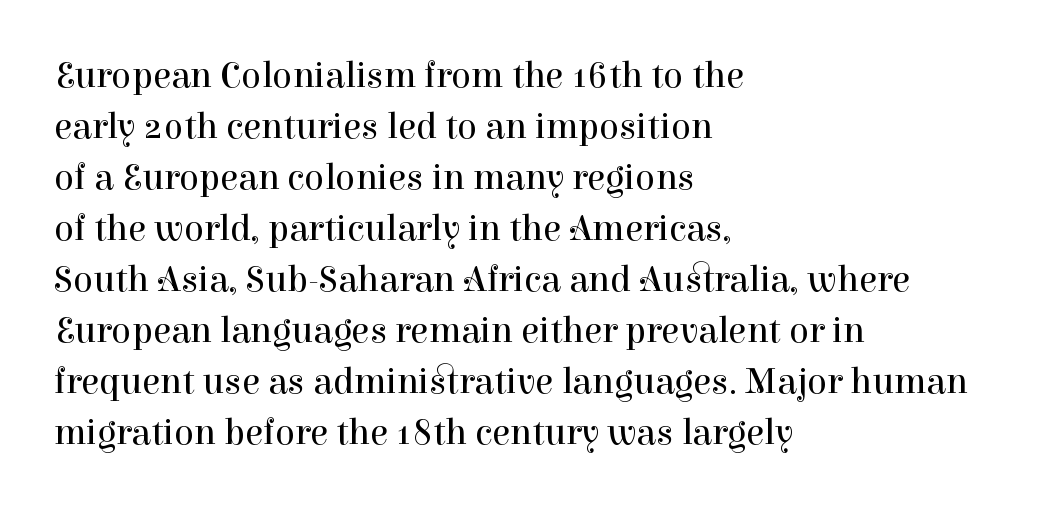
The setting favours the left margin, as ordinary paragraphs usually do. A typesetter would call this proportional, since set widths differ per character. The letters carry serifs — small finishing strokes at the ends of their stems. Summary of weight: not heavy and not bold.
